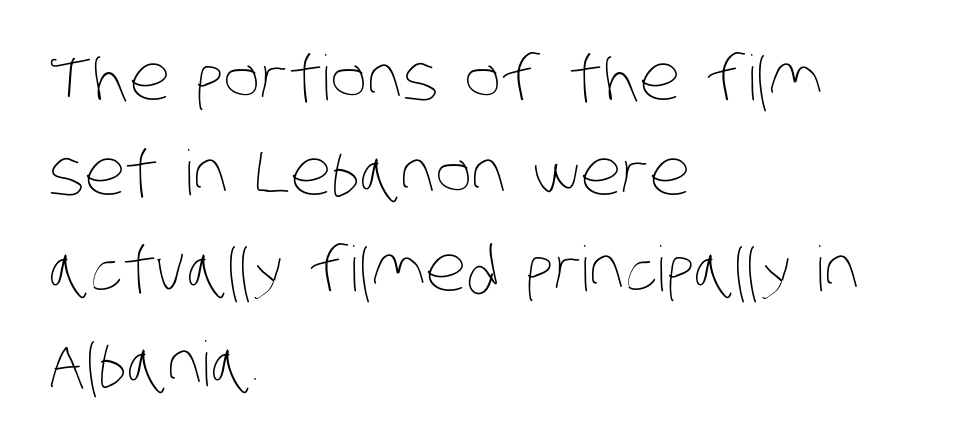
Q: Is the text bold? A: No.
Q: Is the text underlined? A: No.
Q: How is the paragraph aligned? A: Left-aligned.
Q: Is the spacing between letters normal or unusually wide? A: Normal.
Q: Is the spacing between lines tight, normal or loose? A: Normal.
Q: Width (condensed, normal, or wide)? A: Condensed.
Q: Stroke contrast? A: Low.
Q: x-height? A: Large.
Q: Monospaced? A: No.
